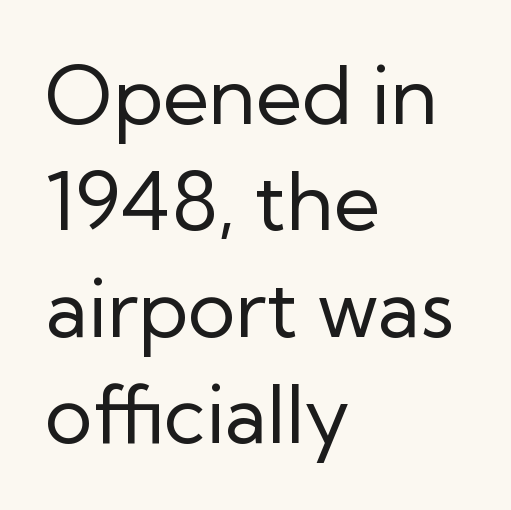
Q: Is the text bold? A: No.
Q: Is the text italic (slanted)? A: No, it is upright.
Q: Is the typeface a serif or a sans-serif typeface? A: Sans-serif.
Q: Is the text underlined? A: No.
Q: How is the paragraph aligned? A: Left-aligned.
Q: Is the spacing between letters normal or unusually wide? A: Normal.
Q: Is the spacing between lines tight, normal or loose? A: Normal.
Q: Width (condensed, normal, or wide)? A: Normal.
Q: Stroke contrast? A: Low.
Q: x-height? A: Medium.
Q: Monospaced? A: No.
